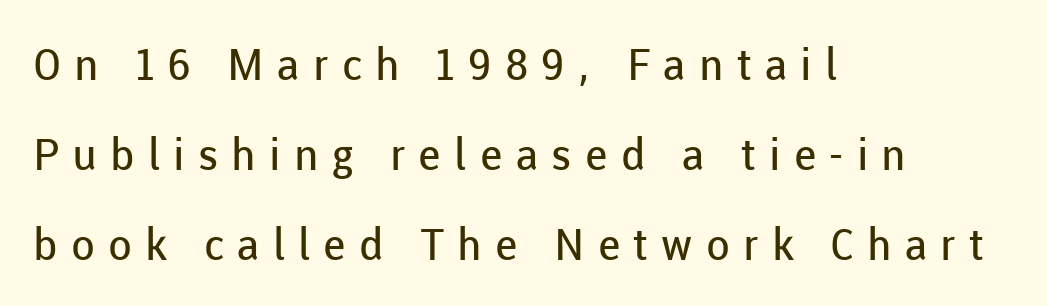
Q: Is the text bold? A: No.
Q: Is the text italic (slanted)? A: No, it is upright.
Q: Is the typeface a serif or a sans-serif typeface? A: Sans-serif.
Q: Is the text underlined? A: No.
Q: How is the paragraph aligned? A: Left-aligned.
Q: Is the spacing between letters normal or unusually wide? A: Unusually wide.
Q: Is the spacing between lines tight, normal or loose? A: Loose.
Q: Width (condensed, normal, or wide)? A: Normal.
Q: Stroke contrast? A: Low.
Q: x-height? A: Medium.
Q: Monospaced? A: No.
